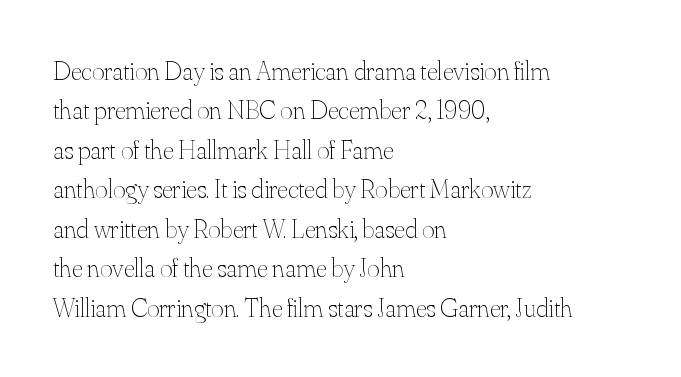
{"italic": "no", "bold": "no", "underline": "no", "align": "left", "line_spacing": "normal", "line_spacing_ratio": 1.46, "letter_spacing": "normal", "letter_spacing_em": 0.0, "glyph_px": 27}
